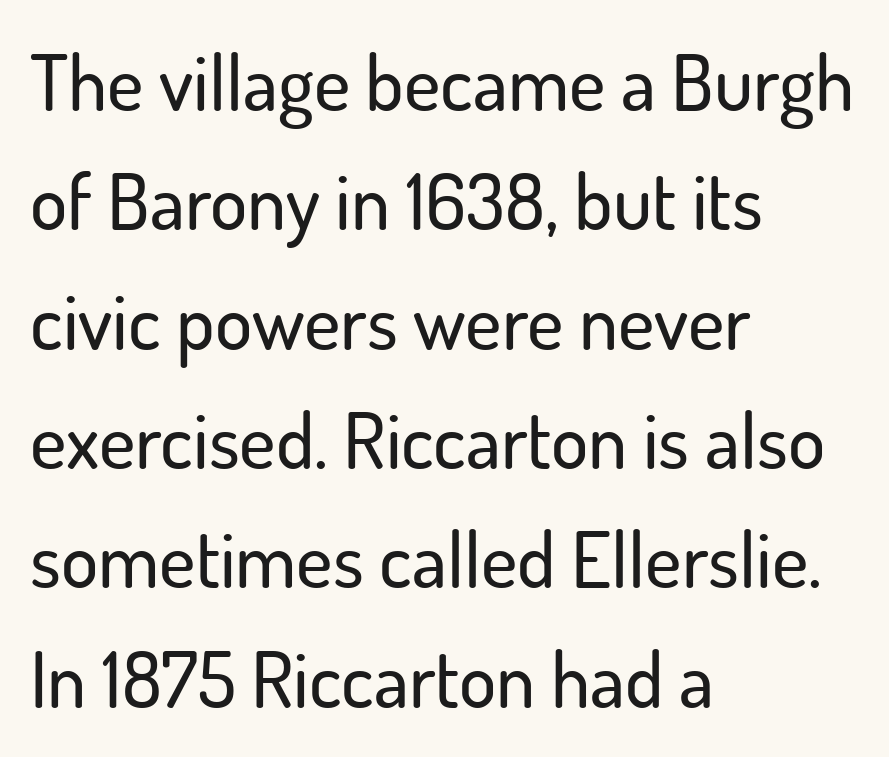
Q: Is the text italic (slanted)? A: No, it is upright.
Q: Is the typeface a serif or a sans-serif typeface? A: Sans-serif.
Q: Is the text underlined? A: No.
Q: How is the paragraph aligned? A: Left-aligned.
Q: Is the spacing between letters normal or unusually wide? A: Normal.
Q: Is the spacing between lines tight, normal or loose? A: Normal.
Q: Width (condensed, normal, or wide)? A: Normal.
Q: Stroke contrast? A: Low.
Q: x-height? A: Small.
Q: Monospaced? A: No.
